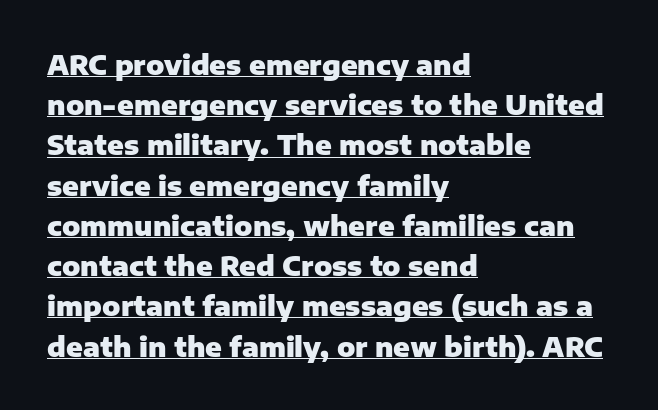
Q: Is the text bold? A: Yes.
Q: Is the text italic (slanted)? A: No, it is upright.
Q: Is the text underlined? A: Yes.
Q: How is the paragraph aligned? A: Left-aligned.
Q: Is the spacing between letters normal or unusually wide? A: Normal.
Q: Is the spacing between lines tight, normal or loose? A: Normal.
